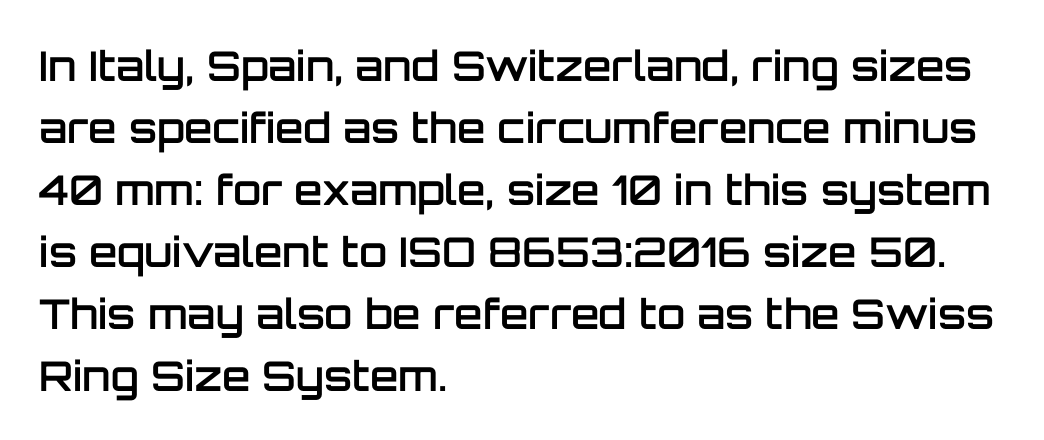
The rag falls on the right side of this text block. This sample has the flowing, uneven cadence of proportional lettering. The space beneath each line is pristine and unruled. Serif or sans? Sans — the stroke terminals are bare.
